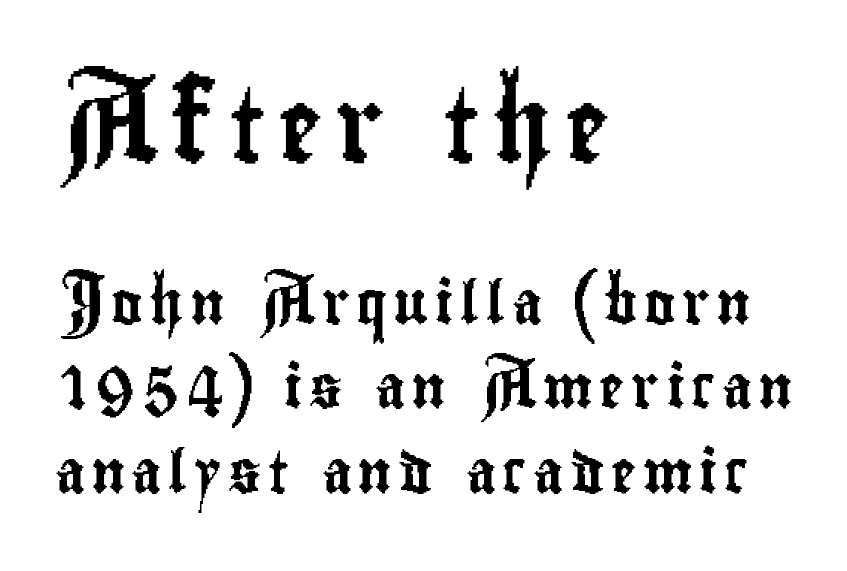
Q: Is the text italic (slanted)? A: No, it is upright.
Q: Is the typeface a serif or a sans-serif typeface? A: Sans-serif.
Q: Is the text underlined? A: No.
Q: How is the paragraph aligned? A: Left-aligned.
Q: Is the spacing between lines tight, normal or loose? A: Loose.
Q: Which block of text is set in a larger size, the first (top) or the second (bottom)? A: The first (top) one.
Q: Width (condensed, normal, or wide)? A: Condensed.
Q: Stroke contrast? A: Low.
Q: x-height? A: Small.
Q: Monospaced? A: No.
